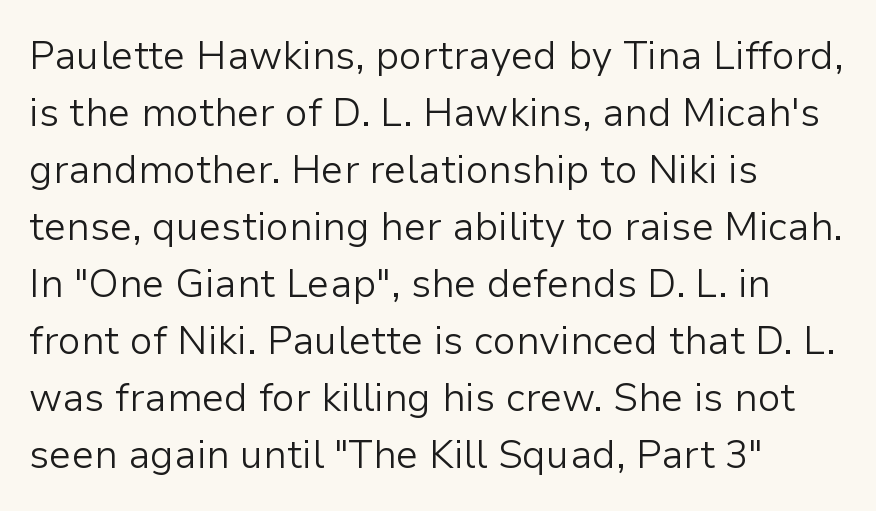
The image shows 39 px light sans-serif type, upright; set left-aligned, normal line spacing (1.46x), normal letter spacing, not underlined; low stroke contrast and a medium x-height.
